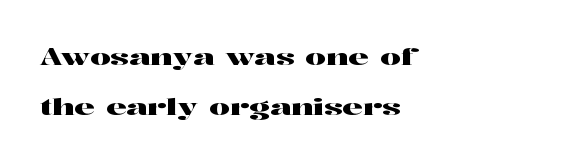
Q: Is the text italic (slanted)? A: No, it is upright.
Q: Is the text underlined? A: No.
Q: How is the paragraph aligned? A: Left-aligned.
Q: Is the spacing between letters normal or unusually wide? A: Normal.
Q: Is the spacing between lines tight, normal or loose? A: Loose.
